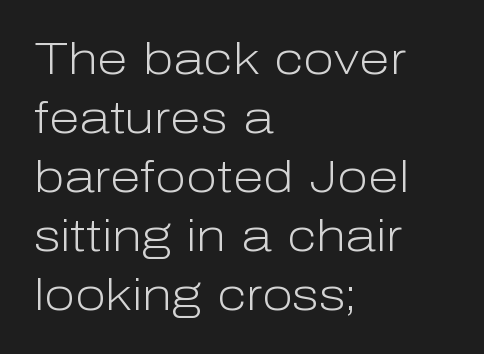
{"serif": "no", "italic": "no", "bold": "no", "weight": "light", "width": "normal", "stroke_contrast": "low", "x_height": "medium", "monospaced": "no", "underline": "no", "align": "left", "line_spacing": "normal", "line_spacing_ratio": 1.31, "letter_spacing": "normal", "letter_spacing_em": 0.0, "glyph_px": 45}
